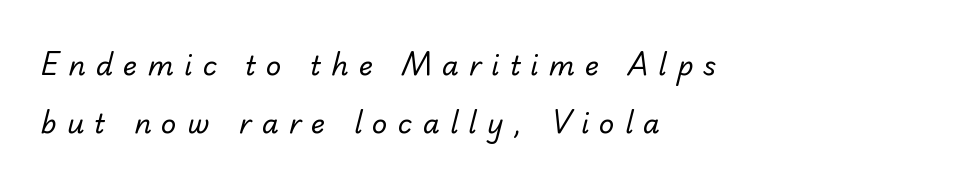
Q: Is the text bold? A: No.
Q: Is the text underlined? A: No.
Q: How is the paragraph aligned? A: Left-aligned.
Q: Is the spacing between letters normal or unusually wide? A: Unusually wide.
Q: Is the spacing between lines tight, normal or loose? A: Loose.
